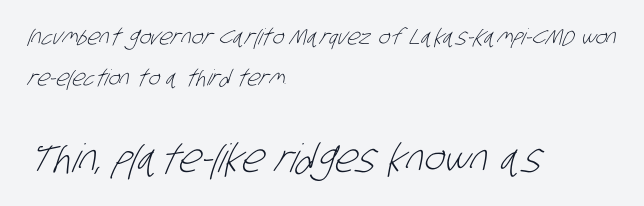
Each stroke keeps to a modest, everyday thickness or less. Alignment: flush left. Has an underline been added? It has not. Which chunk is bigger? The second one — the bottom block dwarfs the top. Each word holds together tightly as a unit, with standard inter-letter gaps. Does the type have serifs? No, each stem ends abruptly.
